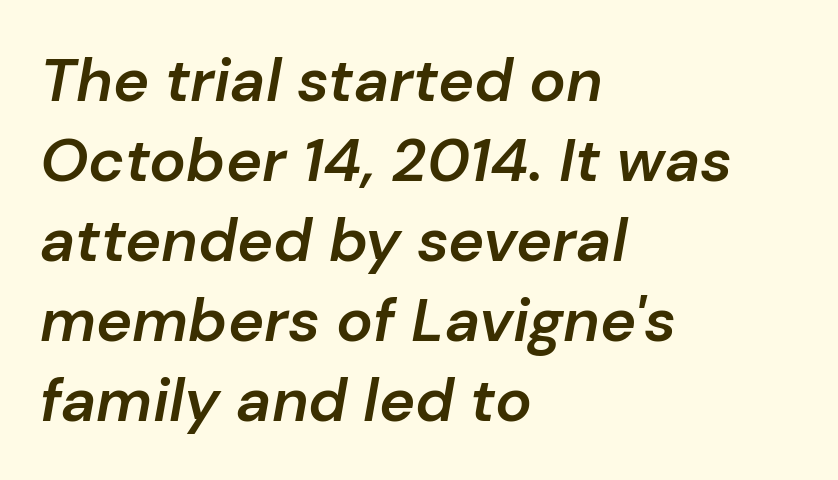
{"italic": "yes", "lean": "right", "slant_degrees": 10, "bold": "semi", "weight": "semibold", "width": "normal", "stroke_contrast": "low", "x_height": "medium", "monospaced": "no", "underline": "no", "align": "left", "line_spacing": "normal", "line_spacing_ratio": 1.31, "letter_spacing": "normal", "letter_spacing_em": 0.0, "glyph_px": 61}
